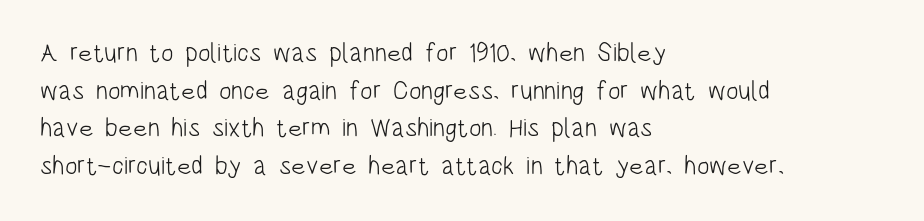
Q: Is the text bold? A: No.
Q: Is the text italic (slanted)? A: No, it is upright.
Q: Is the text underlined? A: No.
Q: How is the paragraph aligned? A: Left-aligned.
Q: Is the spacing between letters normal or unusually wide? A: Normal.
Q: Is the spacing between lines tight, normal or loose? A: Normal.
